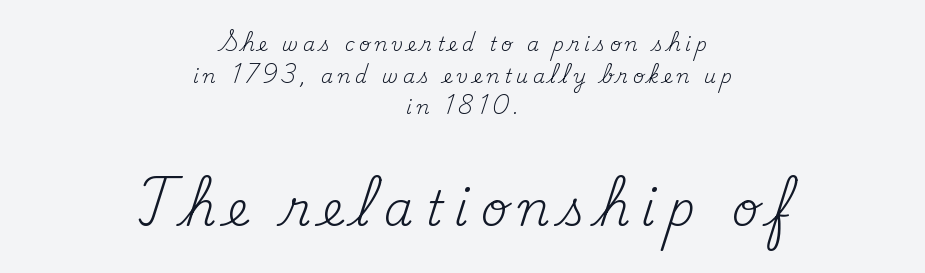
{"serif": "yes", "bold": "no", "weight": "regular", "width": "normal", "stroke_contrast": "medium", "x_height": "small", "monospaced": "no", "underline": "no", "align": "center", "line_spacing": "normal", "line_spacing_ratio": 1.67, "letter_spacing": "wide", "letter_spacing_em": 0.24, "larger_block": "second", "size_ratio": 2.47, "glyph_px": 47}
